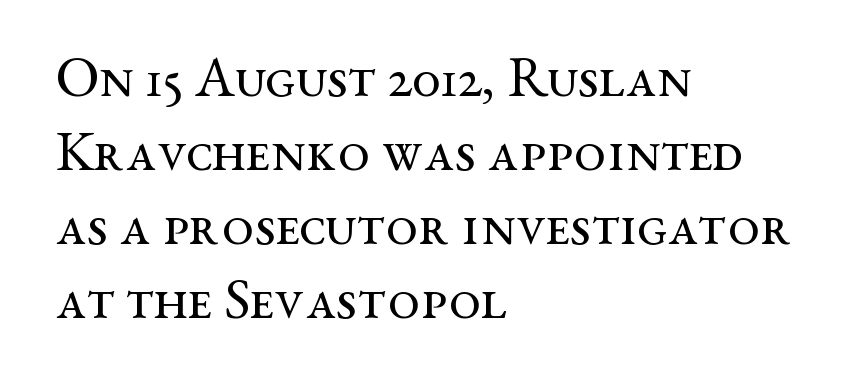
The image shows 57 px regular-weight, wide serif type, upright; set left-aligned, normal line spacing (1.3x), normal letter spacing, not underlined; medium stroke contrast and a medium x-height.
